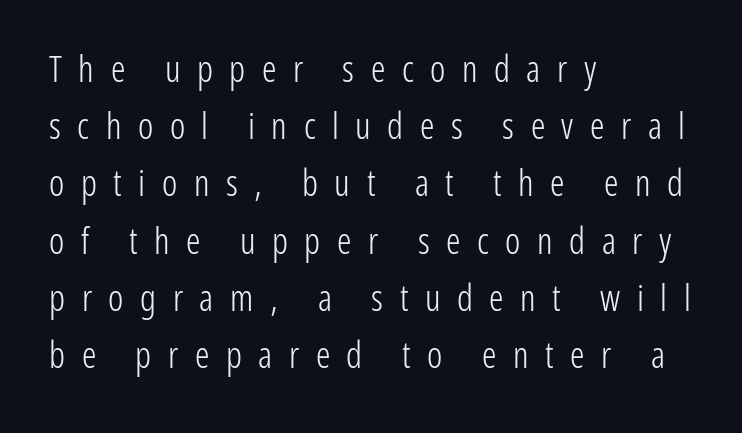
Q: Is the text bold? A: No.
Q: Is the text italic (slanted)? A: No, it is upright.
Q: Is the typeface a serif or a sans-serif typeface? A: Sans-serif.
Q: Is the text underlined? A: No.
Q: How is the paragraph aligned? A: Left-aligned.
Q: Is the spacing between letters normal or unusually wide? A: Unusually wide.
Q: Is the spacing between lines tight, normal or loose? A: Normal.
Q: Width (condensed, normal, or wide)? A: Condensed.
Q: Stroke contrast? A: Low.
Q: x-height? A: Medium.
Q: Monospaced? A: No.
